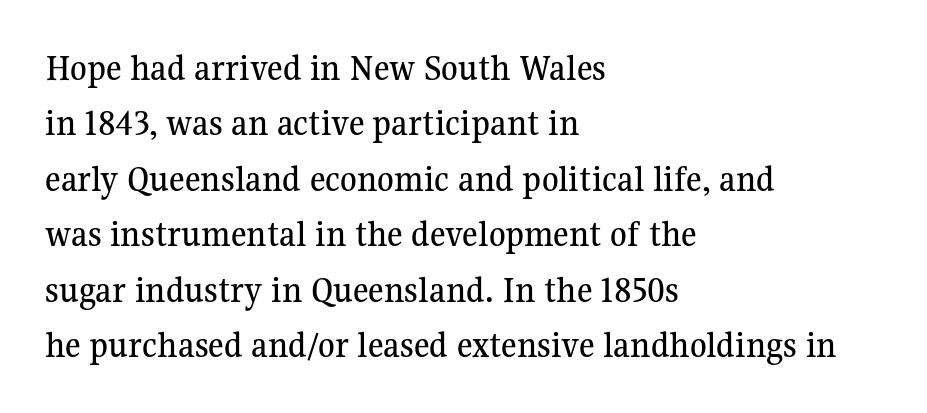
The area under the type is left untouched. Italic? Not at all — the glyphs are vertical. The rendering uses a moderate line-height, typical for paragraphs. The rendering anchors every line to the left-hand side. The letters carry serifs — small finishing strokes at the ends of their stems. These lines keep a tight, regular rhythm from letter to letter.
